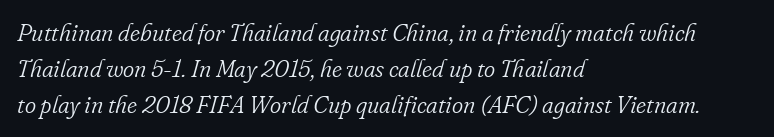
The image shows 24 px text type, italic (leaning right); set left-aligned, normal line spacing (1.49x), normal letter spacing, not underlined.
